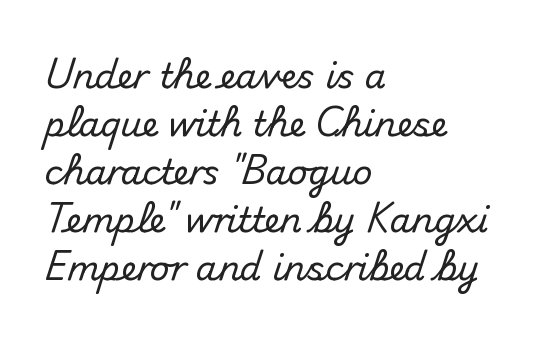
Q: Is the text italic (slanted)? A: Yes.
Q: Is the typeface a serif or a sans-serif typeface? A: Sans-serif.
Q: Is the text underlined? A: No.
Q: How is the paragraph aligned? A: Left-aligned.
Q: Is the spacing between letters normal or unusually wide? A: Normal.
Q: Is the spacing between lines tight, normal or loose? A: Normal.
Q: Width (condensed, normal, or wide)? A: Normal.
Q: Stroke contrast? A: Medium.
Q: x-height? A: Small.
Q: Monospaced? A: No.
